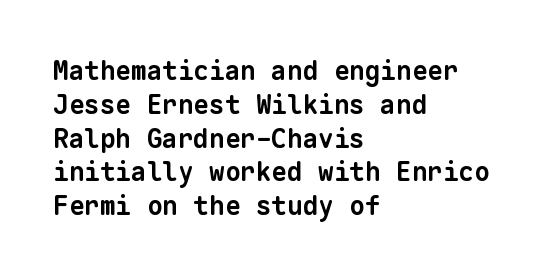
{"bold": "yes", "underline": "no", "align": "left", "line_spacing": "normal", "line_spacing_ratio": 1.3, "letter_spacing": "normal", "letter_spacing_em": 0.0, "glyph_px": 26}
